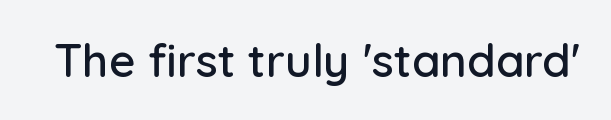
Q: Is the text italic (slanted)? A: No, it is upright.
Q: Is the typeface a serif or a sans-serif typeface? A: Sans-serif.
Q: Is the text underlined? A: No.
Q: Is the spacing between letters normal or unusually wide? A: Normal.
Q: Width (condensed, normal, or wide)? A: Normal.
Q: Stroke contrast? A: Low.
Q: x-height? A: Medium.
Q: Monospaced? A: No.
